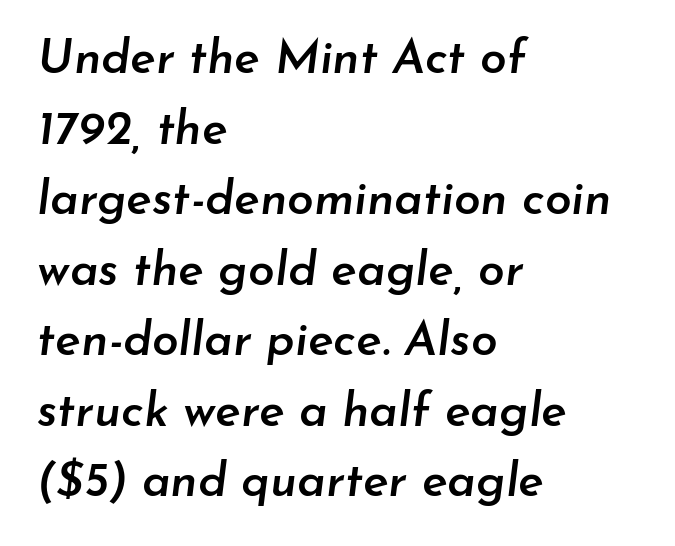
What weight is shown? A semibold, between regular and bold. Looks like regular typesetting: each glyph gets only the width it needs. Plain, unruled lines of type. Characters follow at the spacing the type designer built in. Characters are canted at an angle relative to the baseline's perpendicular.
